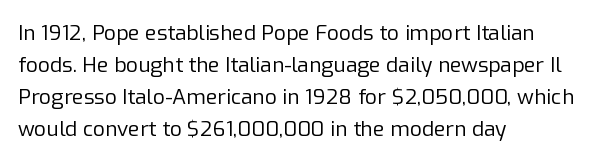
Q: Is the text bold? A: No.
Q: Is the text italic (slanted)? A: No, it is upright.
Q: Is the text underlined? A: No.
Q: How is the paragraph aligned? A: Left-aligned.
Q: Is the spacing between letters normal or unusually wide? A: Normal.
Q: Is the spacing between lines tight, normal or loose? A: Normal.
